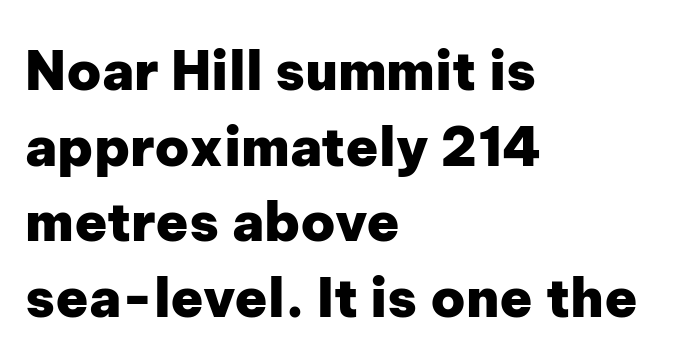
The image shows 54 px heavy sans-serif type, upright; set left-aligned, normal line spacing (1.4x), normal letter spacing, not underlined; low stroke contrast and a medium x-height.
